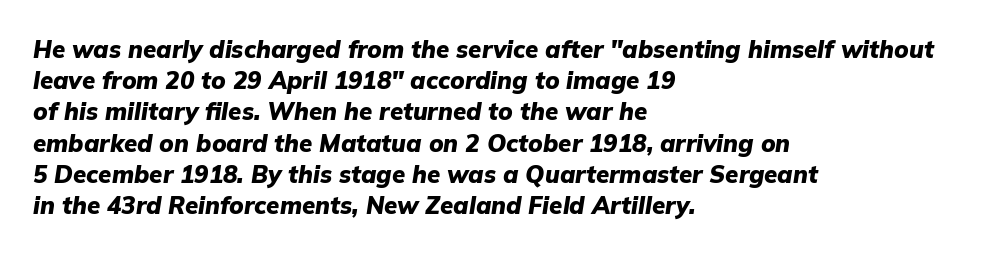
Q: Is the text bold? A: Yes.
Q: Is the text italic (slanted)? A: Yes, it leans right by about 9 degrees.
Q: Is the text underlined? A: No.
Q: How is the paragraph aligned? A: Left-aligned.
Q: Is the spacing between letters normal or unusually wide? A: Normal.
Q: Is the spacing between lines tight, normal or loose? A: Normal.
